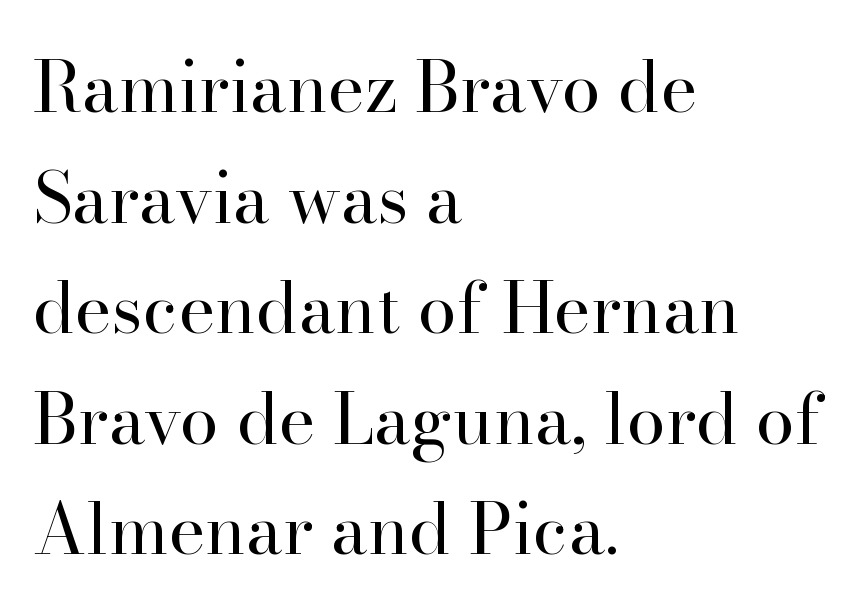
The image shows 70 px regular-weight serif type, upright; set left-aligned, normal line spacing (1.58x), normal letter spacing, not underlined; high stroke contrast and a small x-height.
